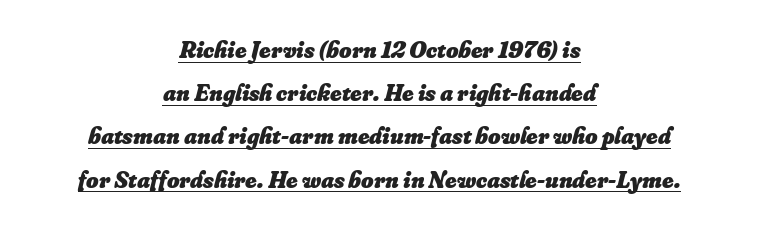
The image shows 24 px bold type, italic (leaning right); set centered, line spacing 1.8x, normal letter spacing, underlined.
